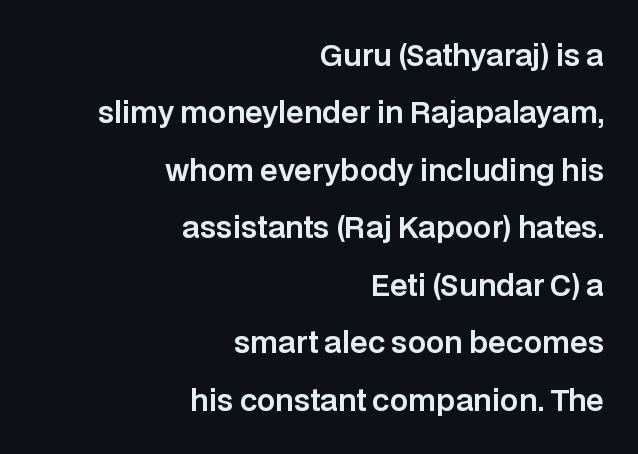
{"serif": "no", "italic": "no", "width": "normal", "stroke_contrast": "low", "x_height": "large", "monospaced": "no", "underline": "no", "align": "right", "line_spacing": "loose", "line_spacing_ratio": 1.98, "letter_spacing": "normal", "letter_spacing_em": 0.0, "glyph_px": 29}
